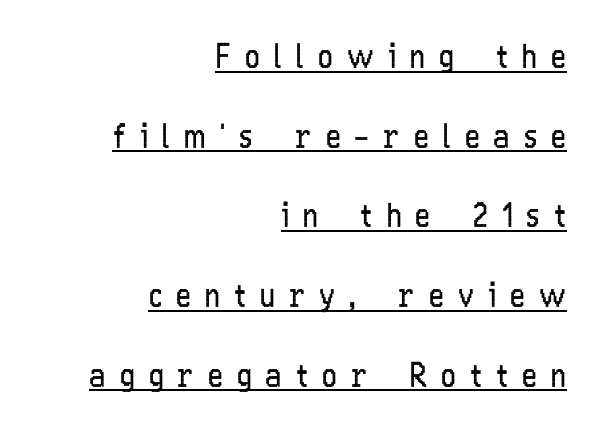
Q: Is the text bold? A: No.
Q: Is the text italic (slanted)? A: No, it is upright.
Q: Is the typeface a serif or a sans-serif typeface? A: Sans-serif.
Q: Is the text underlined? A: Yes.
Q: How is the paragraph aligned? A: Right-aligned.
Q: Is the spacing between letters normal or unusually wide? A: Unusually wide.
Q: Is the spacing between lines tight, normal or loose? A: Loose.
Q: Width (condensed, normal, or wide)? A: Condensed.
Q: Stroke contrast? A: Low.
Q: x-height? A: Medium.
Q: Monospaced? A: No.
